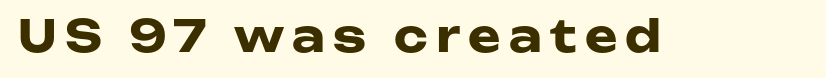
The image shows 44 px heavy, wide sans-serif type, upright; set not underlined; low stroke contrast and a medium x-height.
